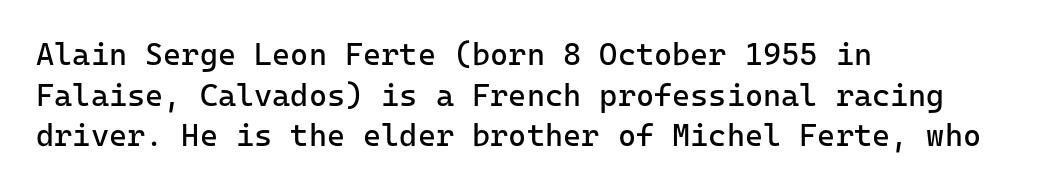
{"serif": "no", "italic": "no", "bold": "no", "weight": "regular", "width": "normal", "stroke_contrast": "low", "x_height": "medium", "underline": "no", "align": "left", "line_spacing": "normal", "line_spacing_ratio": 1.31, "letter_spacing": "normal", "letter_spacing_em": 0.0, "glyph_px": 31}
